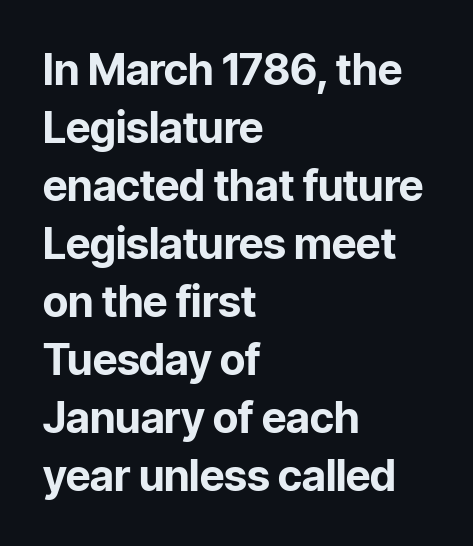
The face used here is proportionally spaced, like ordinary book or web type. Each line starts at the same left margin while the right side varies. Decoration check: the copy has no underline. Does the weight exceed regular? Yes, all the way to bold.
